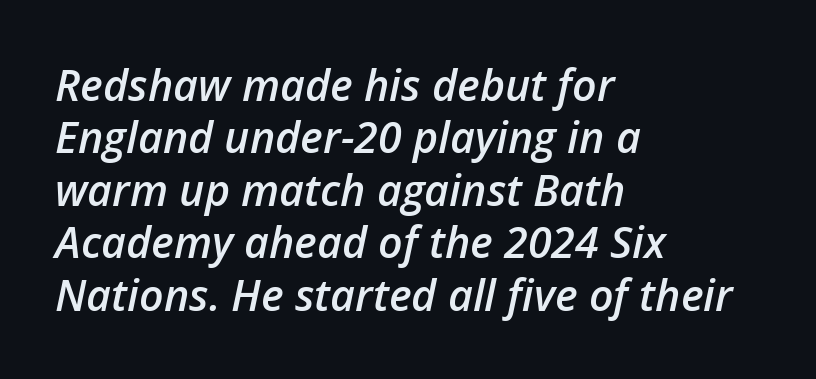
Rule under the text: the space is simply empty. A bit beefed up — I'd call it semibold rather than bold. You could not count columns in this text — the font is proportionally spaced. The passage is arranged the way most books set body copy — flush left. Rendered with sloped, italic letterforms.
